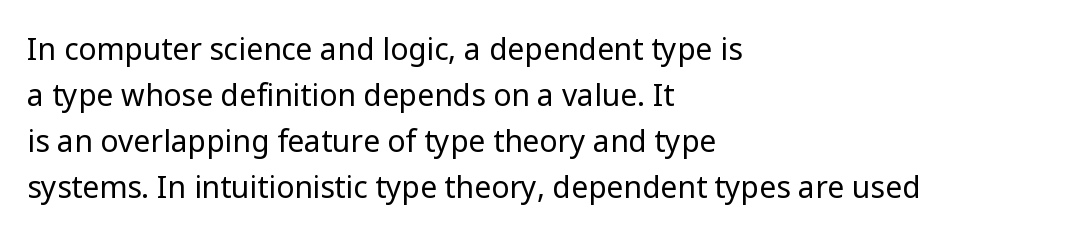
Q: Is the text bold? A: No.
Q: Is the text italic (slanted)? A: No, it is upright.
Q: Is the typeface a serif or a sans-serif typeface? A: Sans-serif.
Q: Is the text underlined? A: No.
Q: How is the paragraph aligned? A: Left-aligned.
Q: Is the spacing between letters normal or unusually wide? A: Normal.
Q: Is the spacing between lines tight, normal or loose? A: Normal.
Q: Width (condensed, normal, or wide)? A: Normal.
Q: Stroke contrast? A: Low.
Q: x-height? A: Medium.
Q: Monospaced? A: No.
